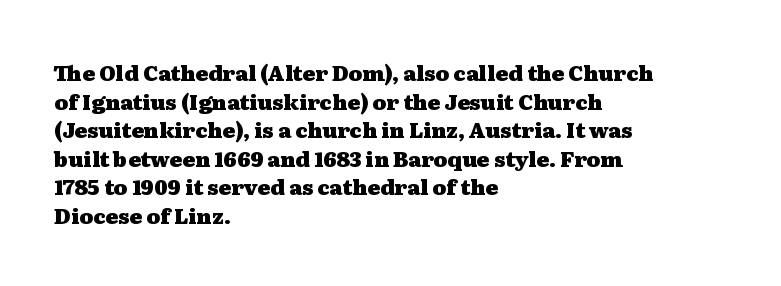
Q: Is the text bold? A: Yes.
Q: Is the text italic (slanted)? A: No, it is upright.
Q: Is the text underlined? A: No.
Q: How is the paragraph aligned? A: Left-aligned.
Q: Is the spacing between letters normal or unusually wide? A: Normal.
Q: Is the spacing between lines tight, normal or loose? A: Normal.
